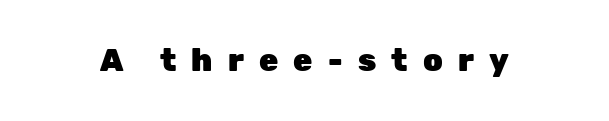
The image shows 31 px heavy sans-serif type, upright; set unusually wide letter spacing (+0.49 em), not underlined; low stroke contrast and a medium x-height.
